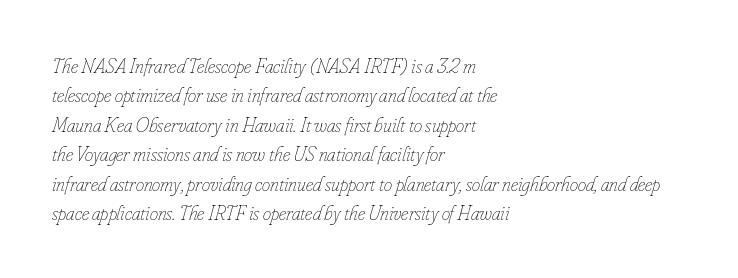
Q: Is the text bold? A: No.
Q: Is the text italic (slanted)? A: Yes, it leans right by about 16 degrees.
Q: Is the text underlined? A: No.
Q: How is the paragraph aligned? A: Left-aligned.
Q: Is the spacing between letters normal or unusually wide? A: Normal.
Q: Is the spacing between lines tight, normal or loose? A: Normal.
